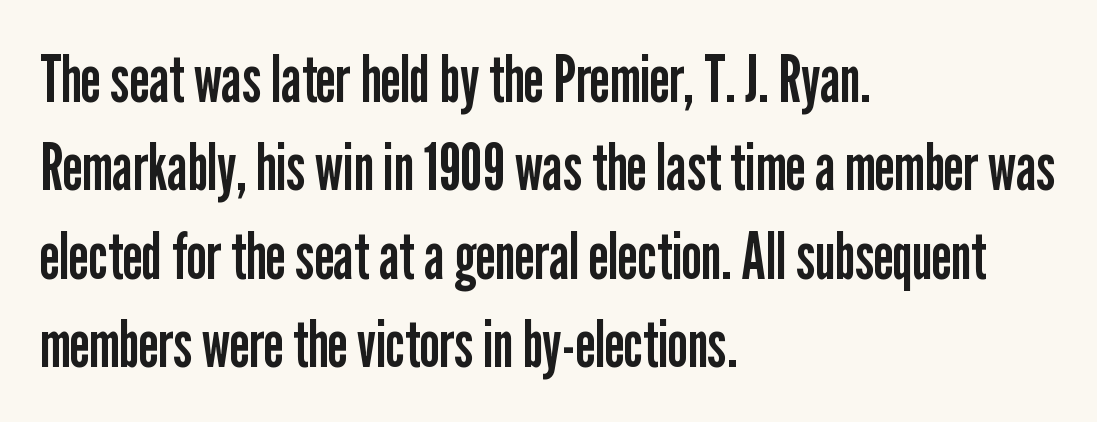
Q: Is the text bold? A: No.
Q: Is the text italic (slanted)? A: No, it is upright.
Q: Is the typeface a serif or a sans-serif typeface? A: Sans-serif.
Q: Is the text underlined? A: No.
Q: How is the paragraph aligned? A: Left-aligned.
Q: Is the spacing between letters normal or unusually wide? A: Normal.
Q: Is the spacing between lines tight, normal or loose? A: Normal.
Q: Width (condensed, normal, or wide)? A: Condensed.
Q: Stroke contrast? A: Low.
Q: x-height? A: Medium.
Q: Monospaced? A: No.
